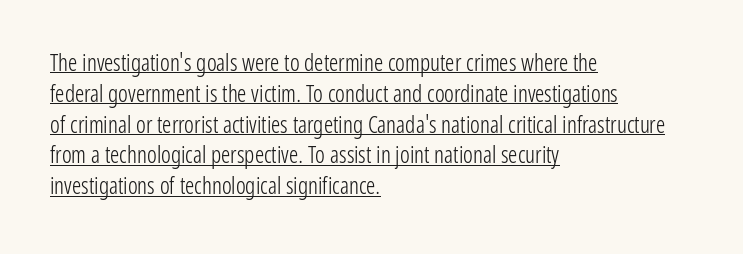
Q: Is the text bold? A: No.
Q: Is the text italic (slanted)? A: No, it is upright.
Q: Is the text underlined? A: Yes.
Q: How is the paragraph aligned? A: Left-aligned.
Q: Is the spacing between letters normal or unusually wide? A: Normal.
Q: Is the spacing between lines tight, normal or loose? A: Normal.
